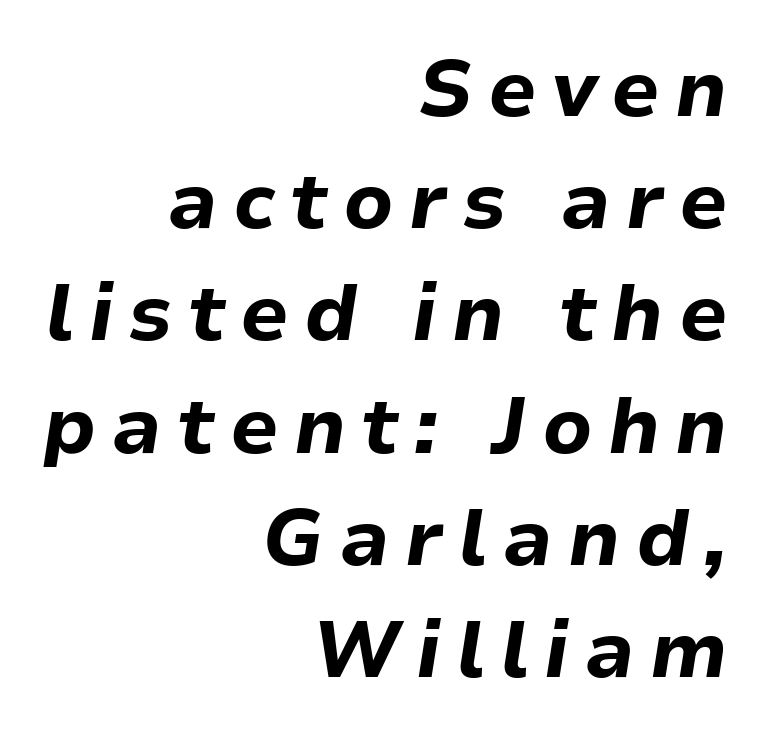
The designer left line spacing at the default. Alignment: flush right. These lines are rendered in a variable-pitch font. A dark, heavy texture on the line: the type is bold.
